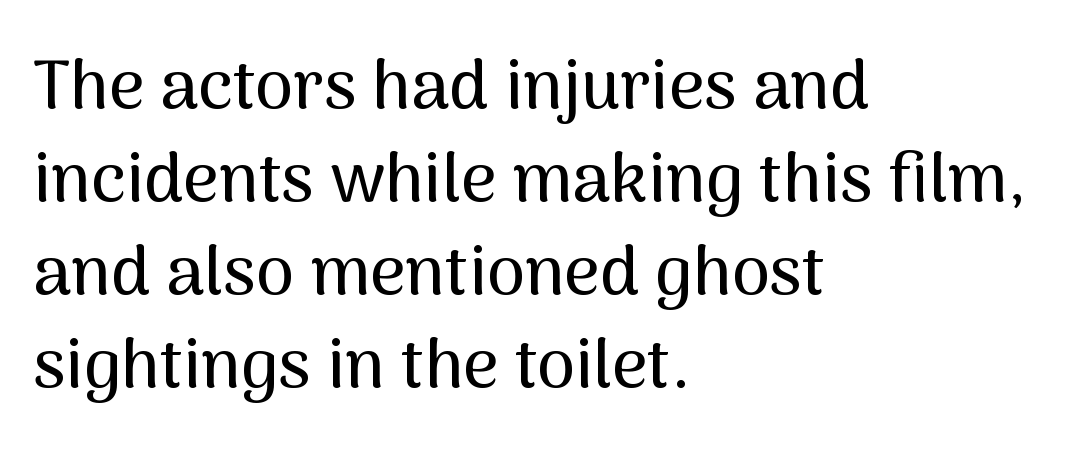
{"serif": "no", "italic": "no", "width": "normal", "stroke_contrast": "medium", "x_height": "medium", "monospaced": "no", "underline": "no", "align": "left", "line_spacing": "normal", "line_spacing_ratio": 1.35, "letter_spacing": "normal", "letter_spacing_em": 0.0, "glyph_px": 69}
